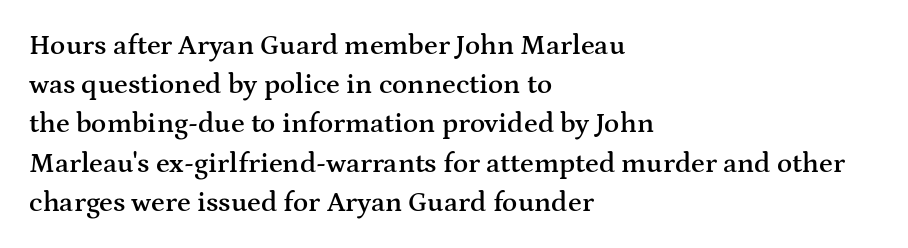
The image shows 28 px semibold, wide serif type, upright; set left-aligned, normal line spacing (1.4x), normal letter spacing, not underlined; medium stroke contrast and a medium x-height.
